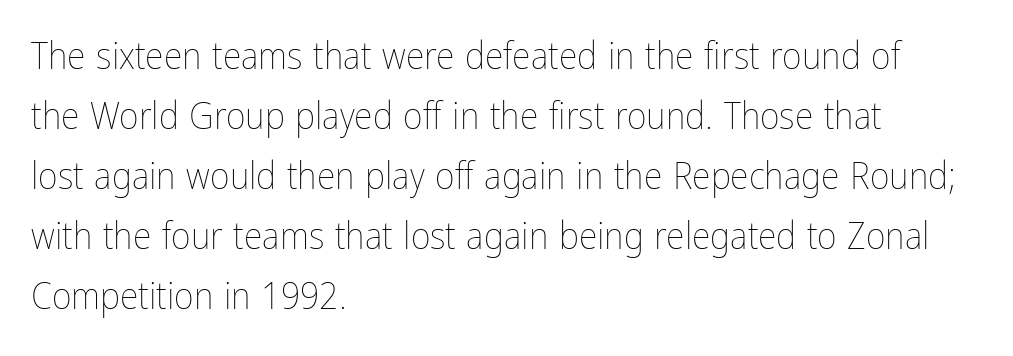
Q: Is the text bold? A: No.
Q: Is the text italic (slanted)? A: No, it is upright.
Q: Is the text underlined? A: No.
Q: How is the paragraph aligned? A: Left-aligned.
Q: Is the spacing between letters normal or unusually wide? A: Normal.
Q: Is the spacing between lines tight, normal or loose? A: Normal.
Q: Width (condensed, normal, or wide)? A: Condensed.
Q: Stroke contrast? A: Low.
Q: x-height? A: Medium.
Q: Monospaced? A: No.
